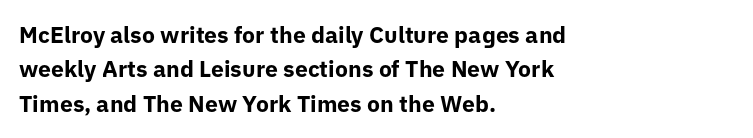
{"italic": "no", "bold": "yes", "underline": "no", "align": "left", "line_spacing": "normal", "line_spacing_ratio": 1.5, "letter_spacing": "normal", "letter_spacing_em": 0.0, "glyph_px": 23}
